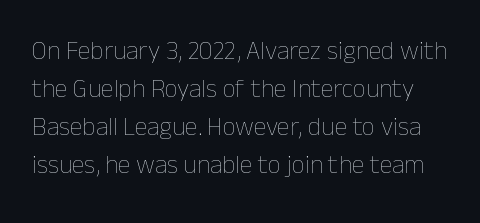
Q: Is the text bold? A: No.
Q: Is the text italic (slanted)? A: No, it is upright.
Q: Is the text underlined? A: No.
Q: Is the spacing between letters normal or unusually wide? A: Normal.
Q: Is the spacing between lines tight, normal or loose? A: Normal.
